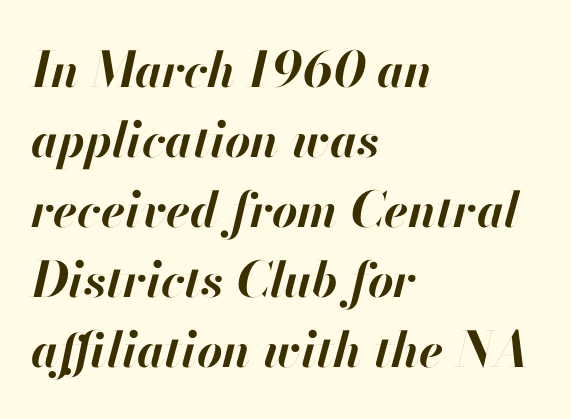
Students, this is bold: see how much ink each stroke carries. Does the lettering tilt? It does — this is italic. These lines are set flush left with a ragged right edge. The designer left line spacing at the default. Each letter keeps its own natural width here, so spacing adapts to shape. The passage shown has conventional tracking throughout.
